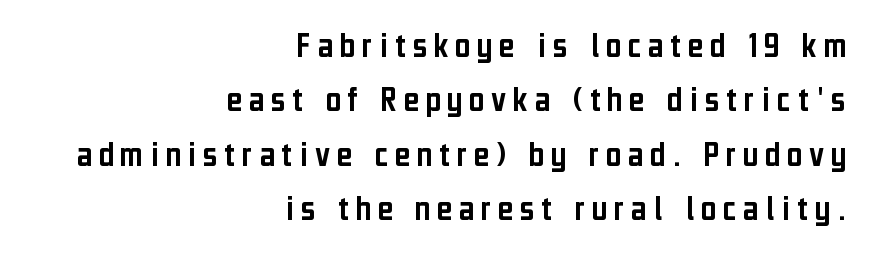
These lines are rendered in a variable-pitch font. Leftover space on each line is placed entirely before the opening word. If you measured baseline to baseline, you'd find a middling distance. Stroke terminals: plain, sans-serif.
